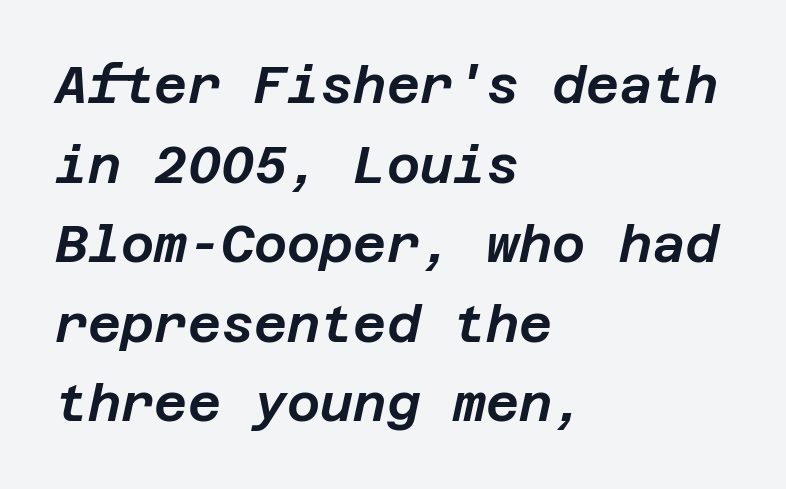
The image shows 51 px text type, italic (leaning right); set left-aligned, normal line spacing (1.56x), normal letter spacing, not underlined; low stroke contrast and a large x-height.
